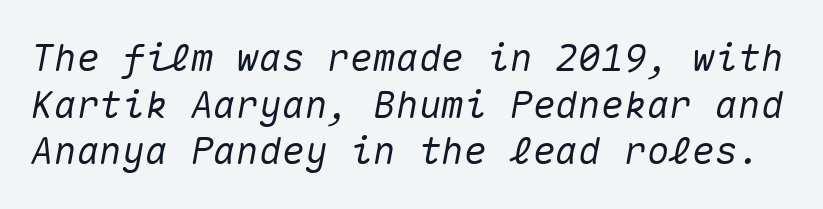
The image shows 38 px text type, italic (leaning right), monospaced; set line spacing 1.23x, normal letter spacing, not underlined; medium stroke contrast and a medium x-height.
